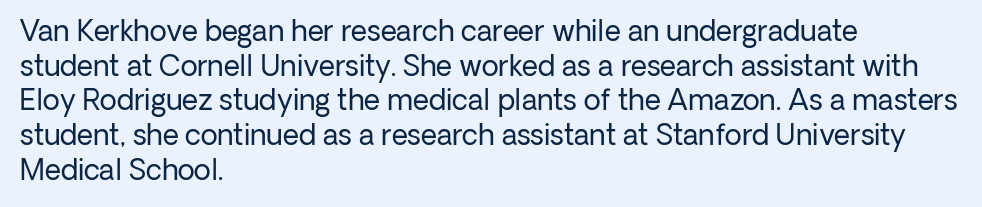
Q: Is the text bold? A: No.
Q: Is the text italic (slanted)? A: No, it is upright.
Q: Is the typeface a serif or a sans-serif typeface? A: Sans-serif.
Q: Is the text underlined? A: No.
Q: How is the paragraph aligned? A: Left-aligned.
Q: Is the spacing between letters normal or unusually wide? A: Normal.
Q: Width (condensed, normal, or wide)? A: Normal.
Q: Stroke contrast? A: Low.
Q: x-height? A: Medium.
Q: Monospaced? A: No.
